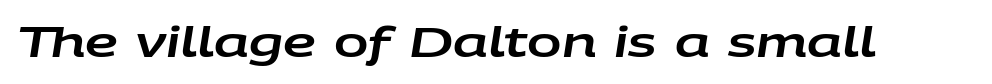
Check under the words: just untouched page. You can tell it's italic because the verticals aren't actually vertical. The horizontal fit of the characters is conventional and even. Looks like regular typesetting: each glyph gets only the width it needs.
